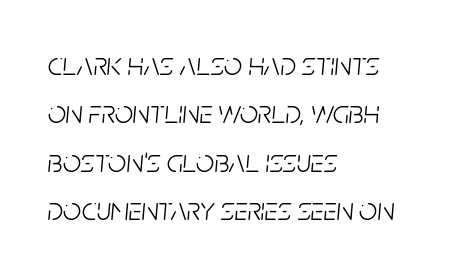
Q: Is the text bold? A: No.
Q: Is the text italic (slanted)? A: Yes, it leans right by about 5 degrees.
Q: Is the text underlined? A: No.
Q: How is the paragraph aligned? A: Left-aligned.
Q: Is the spacing between letters normal or unusually wide? A: Normal.
Q: Is the spacing between lines tight, normal or loose? A: Normal.
Q: Width (condensed, normal, or wide)? A: Condensed.
Q: Stroke contrast? A: Low.
Q: x-height? A: Large.
Q: Monospaced? A: No.
